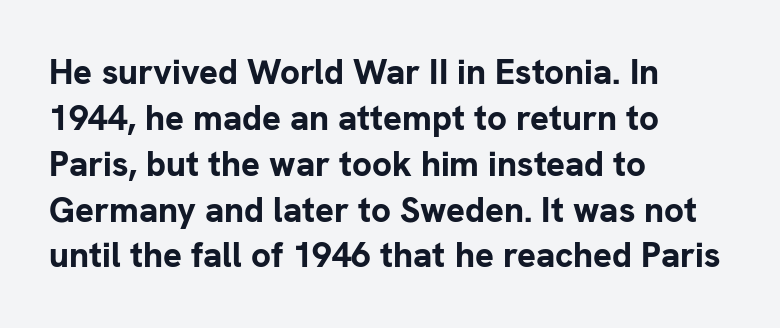
{"serif": "no", "italic": "no", "bold": "yes", "weight": "bold", "width": "normal", "stroke_contrast": "low", "x_height": "medium", "monospaced": "no", "underline": "no", "align": "left", "line_spacing": "normal", "line_spacing_ratio": 1.31, "letter_spacing": "normal", "letter_spacing_em": 0.0, "glyph_px": 35}
